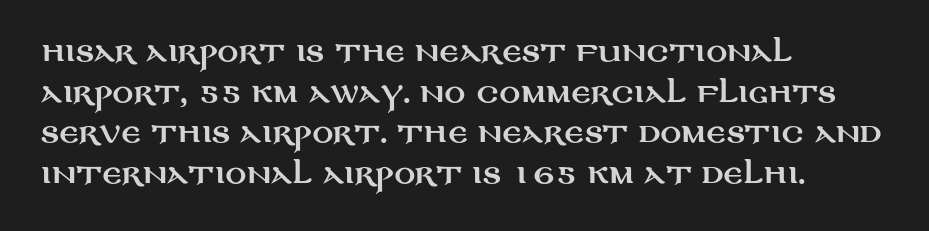
The image shows 26 px text type, upright; set left-aligned, normal line spacing (1.56x), normal letter spacing, not underlined.
